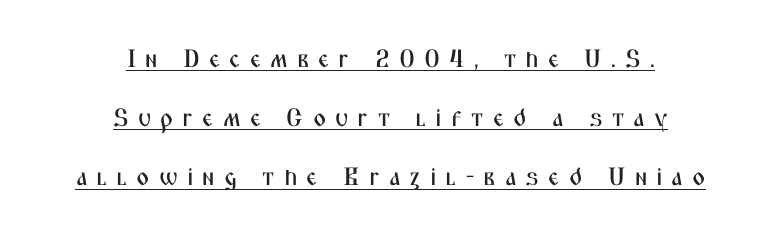
The image shows 25 px text type, upright; set centered, loose line spacing (2.37x), unusually wide letter spacing (+0.36 em), underlined.
